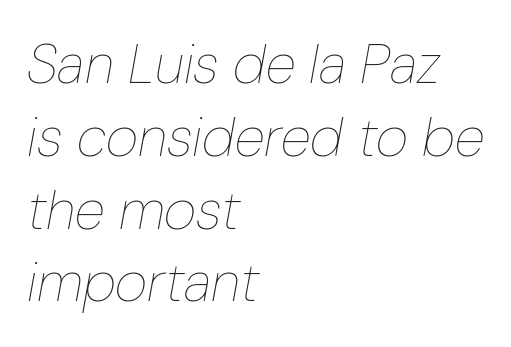
The words here are not underlined. Slant detected: the letters are inclined. The vertical gap from one line to the next is medium. The rendering uses natural spacing where letterforms have individual widths.
